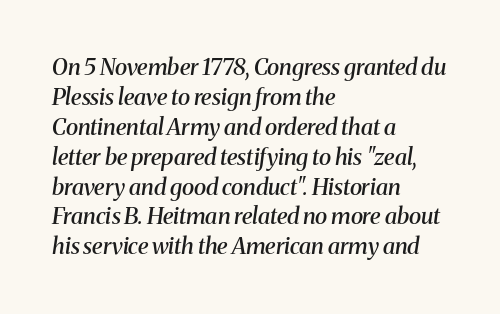
The image shows 23 px text type, italic (leaning right); set left-aligned, normal line spacing (1.3x), normal letter spacing, not underlined.
